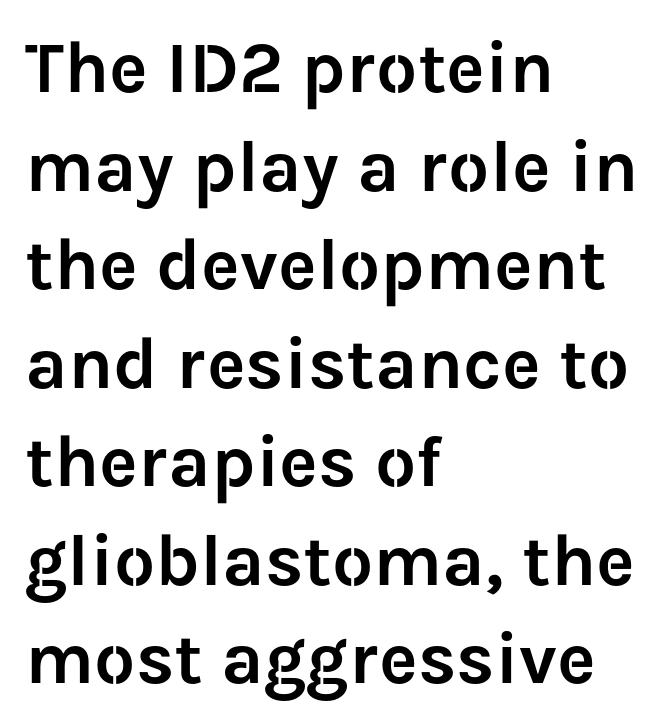
{"serif": "no", "italic": "no", "width": "normal", "stroke_contrast": "low", "x_height": "medium", "monospaced": "no", "underline": "no", "align": "left", "line_spacing": "normal", "line_spacing_ratio": 1.35, "letter_spacing": "normal", "letter_spacing_em": 0.0, "glyph_px": 73}
